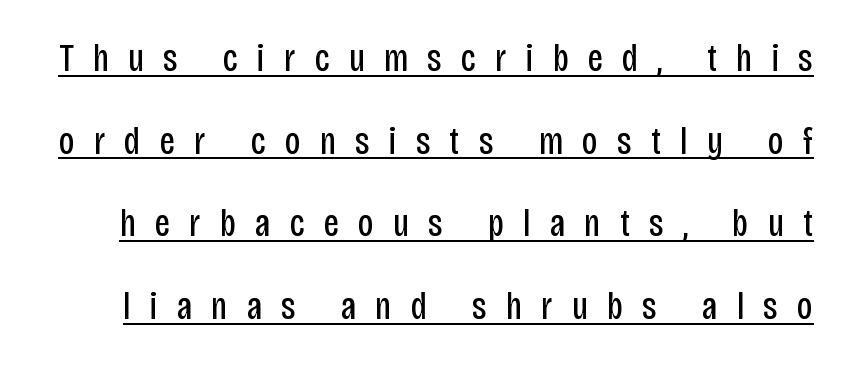
Varying glyph widths throughout — classic text-font behaviour. The lettering is marked with a stroke running underneath it. The font is comparable to plain body text, perhaps lighter. Check where the strokes stop: nothing finishes them off — pure sans. A typesetter would mark this as roman, not italic. Vertically, the passage feels expansive, rows floating well apart.
